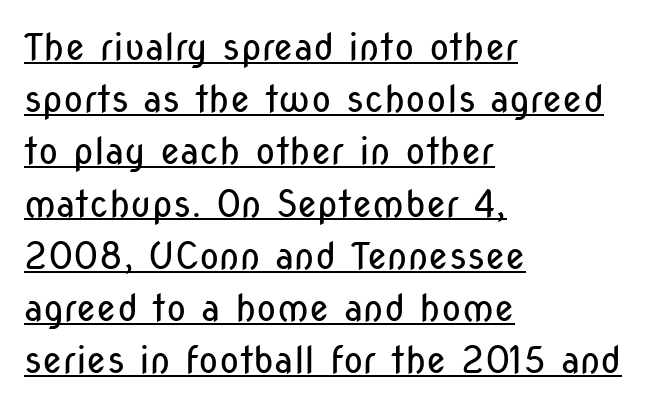
A typesetter would call this proportional, since set widths differ per character. Letterform terminals end flat and unadorned throughout the passage. The letters stand straight up with perfectly vertical stems. Quick note: underline on.
